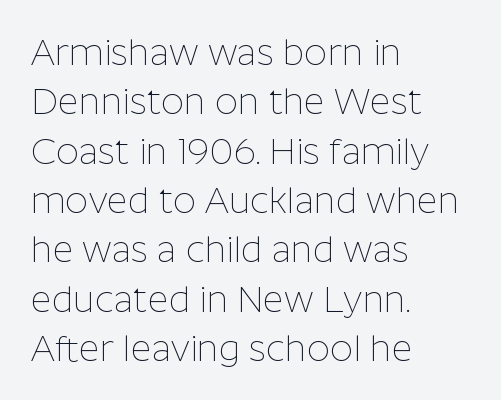
The face used here is rendered with its standard letterfit. The lettering holds an erect, upright posture throughout. Unmarked baselines from the first word to the last. If you measured baseline to baseline, you'd find a middling distance. Horizontally, the lines are justified to the leading edge only.
